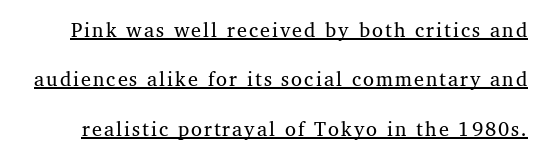
The image shows 20 px text type; set loose line spacing (2.47x), underlined.
